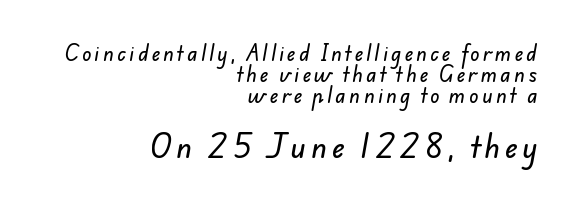
The image shows 28 px sans-serif type; set right-aligned, tight line spacing (1.1x), not underlined; the second (bottom) block is 1.47x larger; low stroke contrast and a small x-height.
